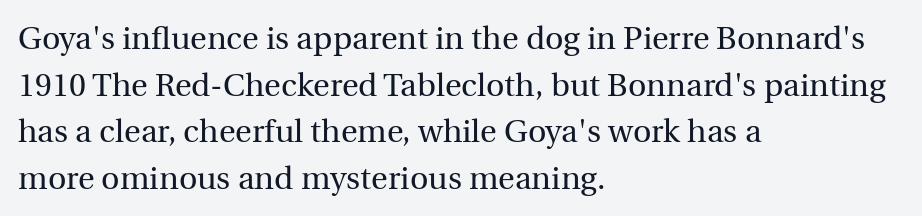
Q: Is the text bold? A: No.
Q: Is the text italic (slanted)? A: No, it is upright.
Q: Is the typeface a serif or a sans-serif typeface? A: Serif.
Q: Is the text underlined? A: No.
Q: How is the paragraph aligned? A: Left-aligned.
Q: Is the spacing between letters normal or unusually wide? A: Normal.
Q: Is the spacing between lines tight, normal or loose? A: Normal.
Q: Width (condensed, normal, or wide)? A: Normal.
Q: x-height? A: Medium.
Q: Monospaced? A: No.
